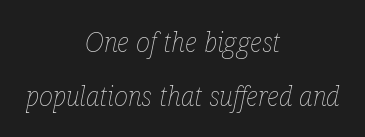
The image shows 27 px text type, italic (leaning right); set centered, loose line spacing (1.99x), normal letter spacing, not underlined.
